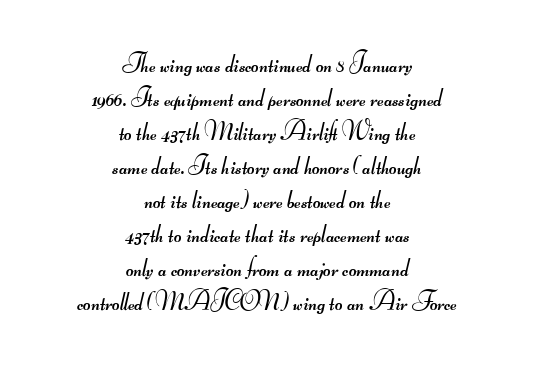
The image shows 26 px text type; set centered, normal line spacing (1.31x), normal letter spacing, not underlined.
